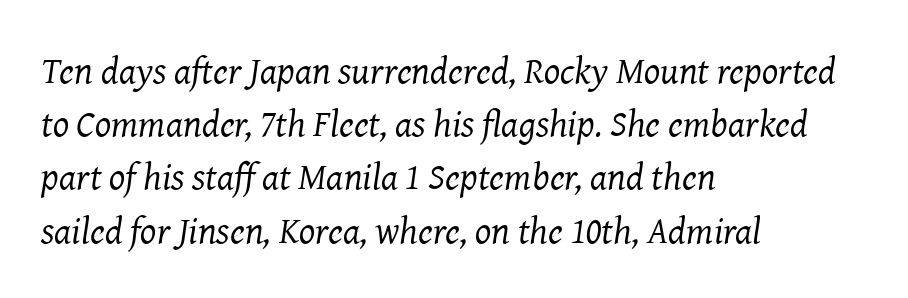
Looks like regular typesetting: each glyph gets only the width it needs. Stems here are at most as thick as an everyday book face. The designer went with a serif here, giving each stem small feet. The lettering tilts uniformly, giving the passage an italic look. This rendering leaves character spacing at its baseline value.
